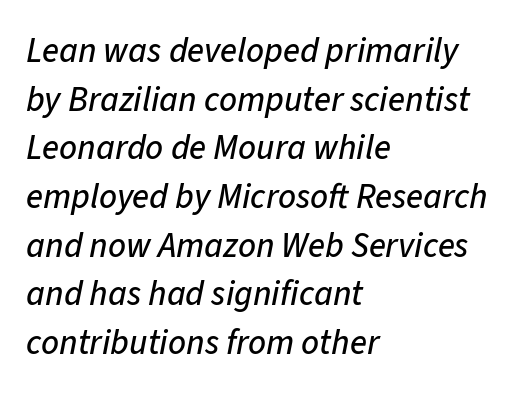
Q: Is the text italic (slanted)? A: Yes, it leans right by about 11 degrees.
Q: Is the text underlined? A: No.
Q: How is the paragraph aligned? A: Left-aligned.
Q: Is the spacing between letters normal or unusually wide? A: Normal.
Q: Is the spacing between lines tight, normal or loose? A: Normal.
Q: Width (condensed, normal, or wide)? A: Normal.
Q: Stroke contrast? A: Low.
Q: x-height? A: Medium.
Q: Monospaced? A: No.
